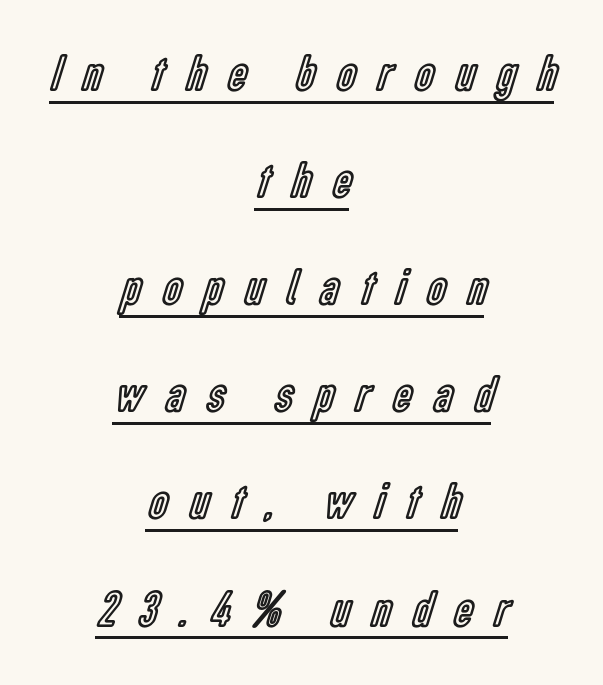
Q: Is the text italic (slanted)? A: Yes.
Q: Is the text underlined? A: Yes.
Q: How is the paragraph aligned? A: Centered.
Q: Is the spacing between letters normal or unusually wide? A: Unusually wide.
Q: Is the spacing between lines tight, normal or loose? A: Loose.
Q: Width (condensed, normal, or wide)? A: Condensed.
Q: x-height? A: Medium.
Q: Monospaced? A: No.
